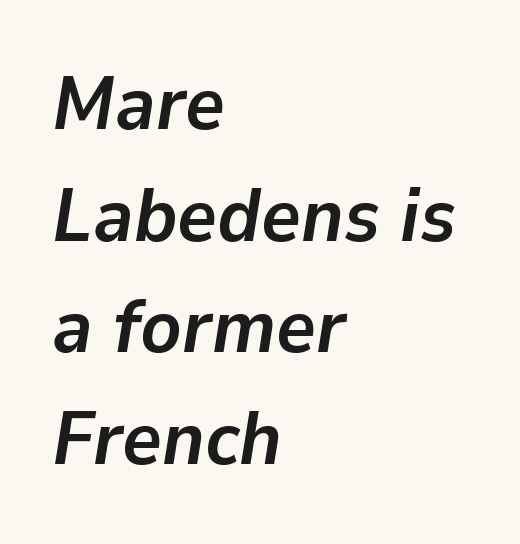
Q: Is the text bold? A: Yes.
Q: Is the text italic (slanted)? A: Yes, it leans right by about 9 degrees.
Q: Is the text underlined? A: No.
Q: How is the paragraph aligned? A: Left-aligned.
Q: Is the spacing between letters normal or unusually wide? A: Normal.
Q: Is the spacing between lines tight, normal or loose? A: Normal.
Q: Width (condensed, normal, or wide)? A: Normal.
Q: Stroke contrast? A: Low.
Q: x-height? A: Medium.
Q: Monospaced? A: No.
